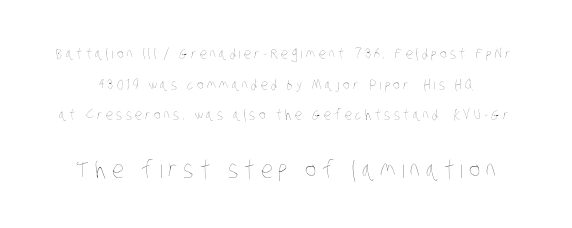
{"bold": "no", "underline": "no", "line_spacing": "loose", "line_spacing_ratio": 2.18, "letter_spacing": "wide", "letter_spacing_em": 0.24, "larger_block": "second", "size_ratio": 1.71, "glyph_px": 24}
